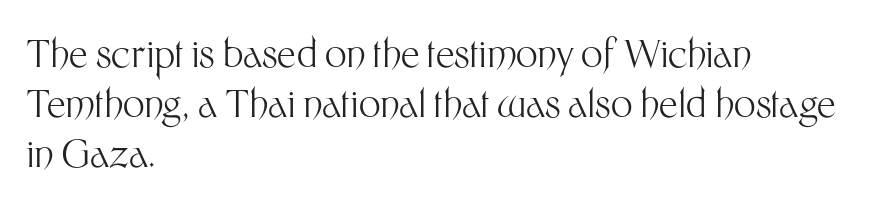
No italicization has been applied; the sample stays upright. A classic flush-left, rag-right setting is used for this passage. The strokes are not fattened; the text isn't bold. The area under the type is left untouched. Is this a fixed-width face? No — the glyphs have proportional, varying widths. Unlike a traditional serif, this face leaves its strokes unadorned.
